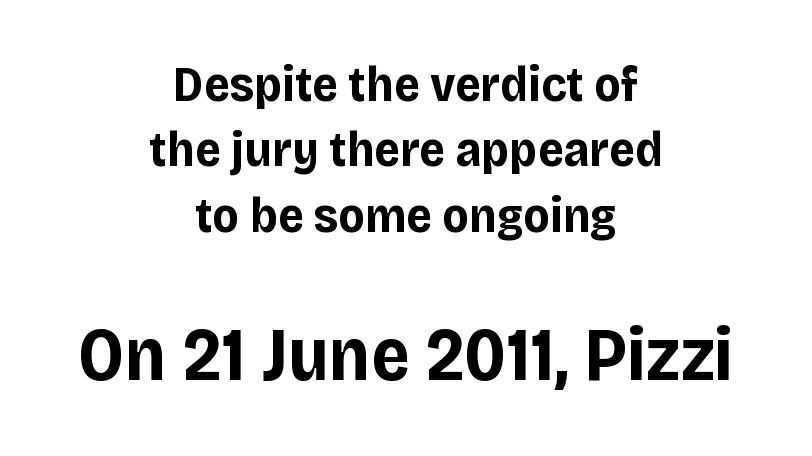
The image shows 75 px bold sans-serif type, upright; set centered, normal line spacing (1.31x), normal letter spacing, not underlined; the second (bottom) block is 1.5x larger; low stroke contrast and a large x-height.
